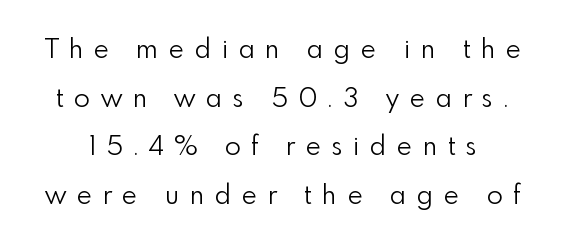
{"italic": "no", "bold": "no", "underline": "no", "line_spacing_ratio": 1.87, "letter_spacing": "wide", "letter_spacing_em": 0.41, "glyph_px": 26}
